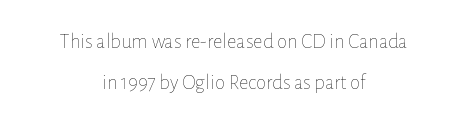
The image shows 21 px text type, upright; set centered, loose line spacing (1.95x), normal letter spacing, not underlined.
